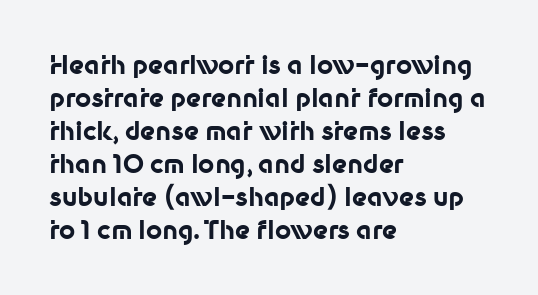
A full-strength bold gives these letters their thick strokes. The gaps between neighbouring characters are ordinary and unremarkable. The lines sit at an ordinary, default distance from one another. Descender tails drop into unmarked territory.
